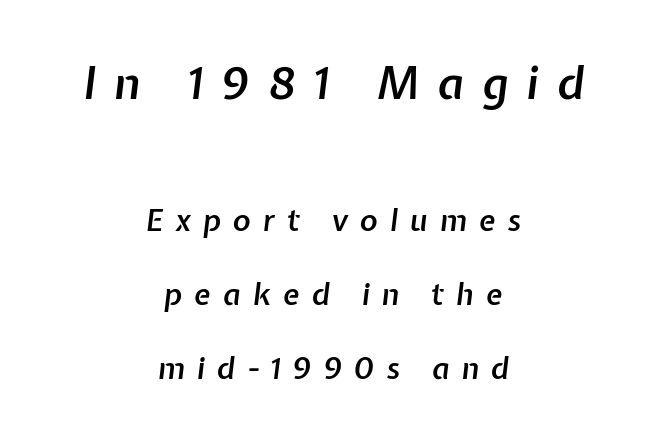
Q: Is the text bold? A: Semi-bold.
Q: Is the text italic (slanted)? A: Yes, it leans right by about 7 degrees.
Q: Is the text underlined? A: No.
Q: How is the paragraph aligned? A: Centered.
Q: Is the spacing between letters normal or unusually wide? A: Unusually wide.
Q: Is the spacing between lines tight, normal or loose? A: Loose.
Q: Which block of text is set in a larger size, the first (top) or the second (bottom)? A: The first (top) one.
Q: Width (condensed, normal, or wide)? A: Normal.
Q: Stroke contrast? A: Low.
Q: x-height? A: Medium.
Q: Monospaced? A: No.
